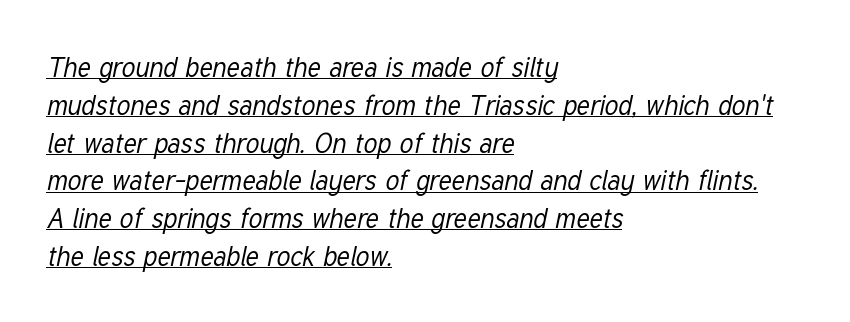
Q: Is the text bold? A: No.
Q: Is the text italic (slanted)? A: Yes, it leans right by about 12 degrees.
Q: Is the text underlined? A: Yes.
Q: How is the paragraph aligned? A: Left-aligned.
Q: Is the spacing between letters normal or unusually wide? A: Normal.
Q: Is the spacing between lines tight, normal or loose? A: Normal.
